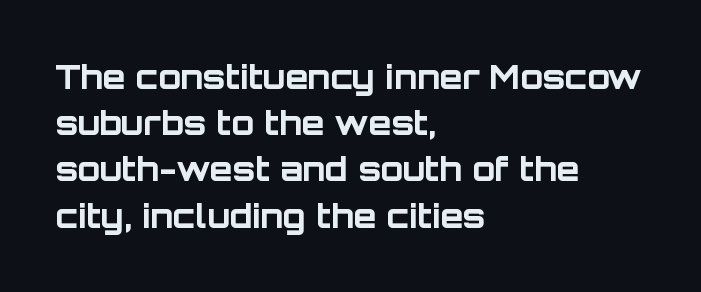
The image shows 33 px bold sans-serif type, upright; set left-aligned, normal line spacing (1.4x), normal letter spacing, not underlined; low stroke contrast and a large x-height.
